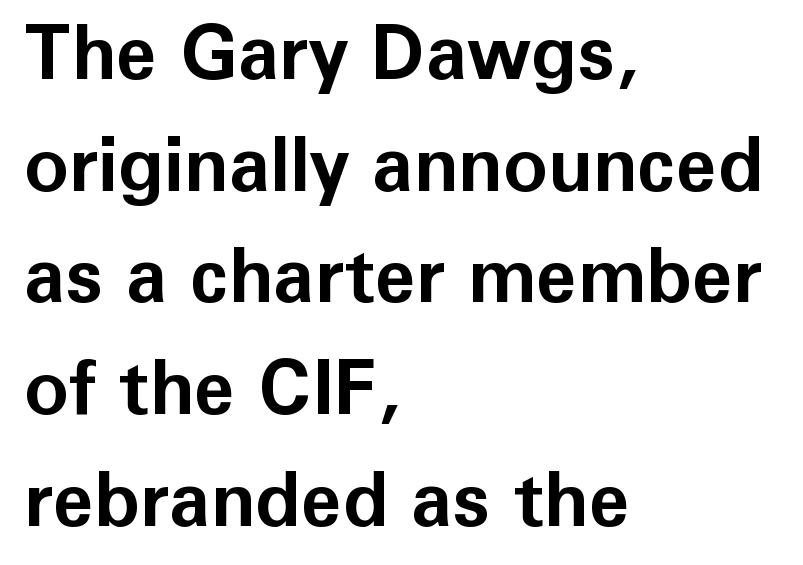
The image shows 75 px bold sans-serif type, upright; set left-aligned, normal line spacing (1.49x), normal letter spacing, not underlined; low stroke contrast and a medium x-height.
